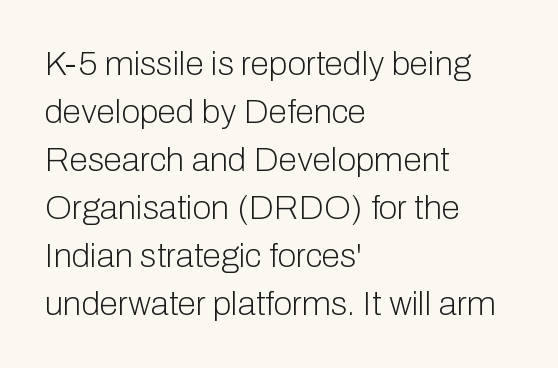
Look at the bottom of the vertical strokes: they stop flat, with no serifs. Just letters on the line, the space beneath them empty. Varying glyph widths throughout — classic text-font behaviour. Left-aligned paragraph, ragged on the right. Short note: letters normally spaced. The typesetting does not lean heavy: it is not bold.
